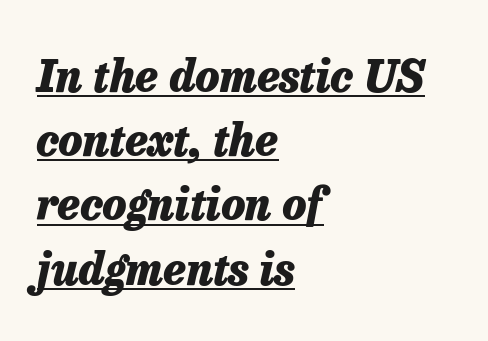
The letters advance in unequal steps, a hallmark of proportional type. Reading down the column, the eye jumps a familiar distance to each next line. How are the letters spaced? Ordinarily, with no added tracking. The rendering uses a bold face; every stroke is thick and dark. An italicized treatment has been applied to the whole sample.
